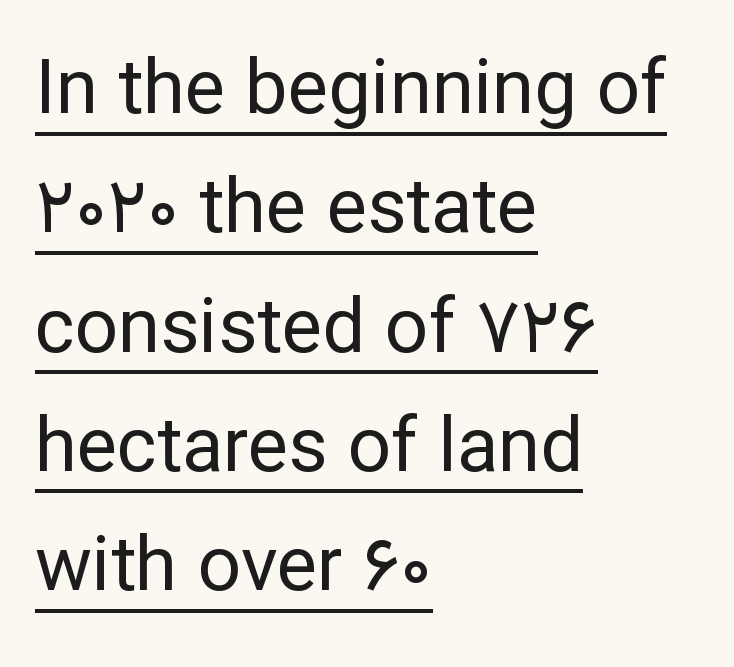
The tracking reads as untouched default to a designer's eye. Weight: in the light-to-regular range. Successive baselines arrive at the customary interval. You could not count columns in this text — the font is proportionally spaced. Is this a sans? Yes — the strokes have no serifs. Style check: upright.
